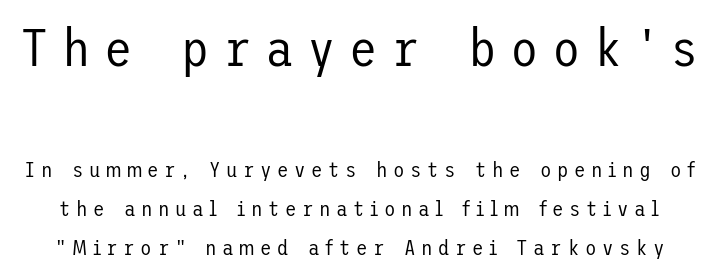
{"serif": "no", "italic": "no", "bold": "no", "weight": "regular", "width": "normal", "stroke_contrast": "low", "x_height": "medium", "underline": "no", "line_spacing_ratio": 1.87, "letter_spacing": "wide", "letter_spacing_em": 0.26, "larger_block": "first", "size_ratio": 2.48, "glyph_px": 52}
